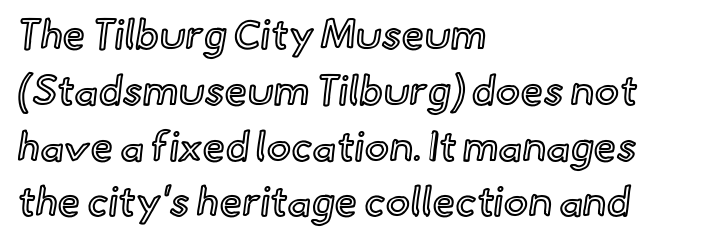
{"width": "normal", "x_height": "small", "monospaced": "no", "underline": "no", "align": "left", "line_spacing": "normal", "line_spacing_ratio": 1.36, "letter_spacing": "normal", "letter_spacing_em": 0.0, "glyph_px": 41}
